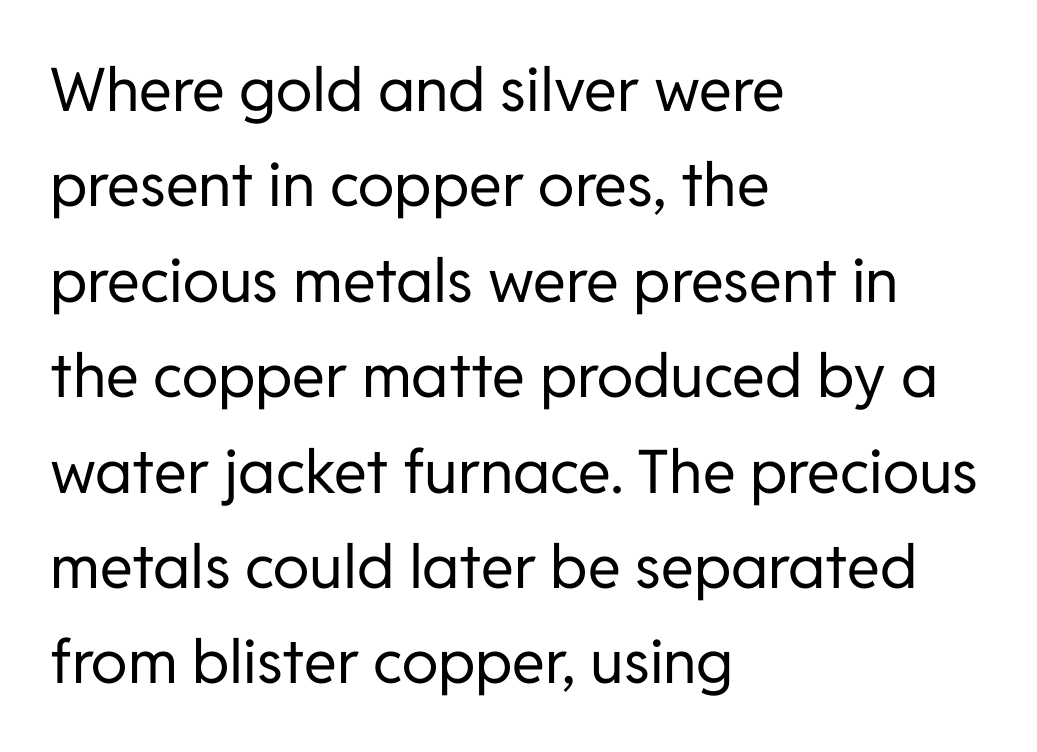
{"serif": "no", "italic": "no", "bold": "no", "weight": "regular", "width": "normal", "stroke_contrast": "low", "x_height": "medium", "monospaced": "no", "underline": "no", "align": "left", "line_spacing": "normal", "line_spacing_ratio": 1.59, "letter_spacing": "normal", "letter_spacing_em": 0.0, "glyph_px": 60}
